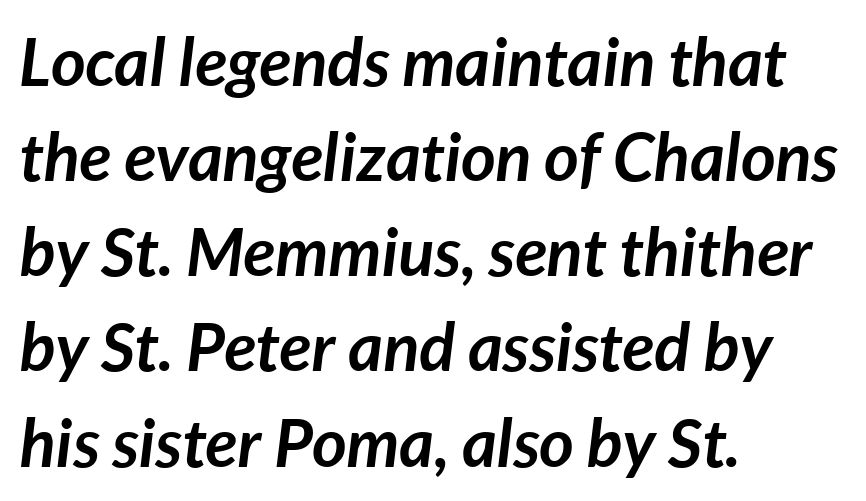
Plenty of ink on the page — the face is bold. What stands out about the letter spacing? Nothing — it is the standard amount. The paragraph shown leans on its left margin. Clear beneath every line of the passage.
